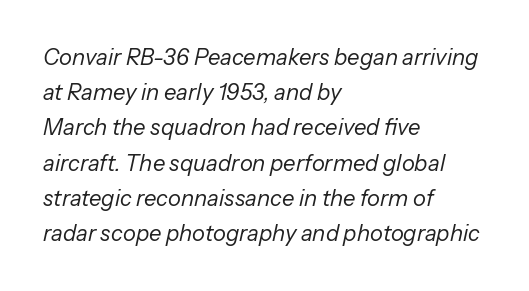
The image shows 22 px text type, italic (leaning right); set left-aligned, normal line spacing (1.6x), normal letter spacing, not underlined.
